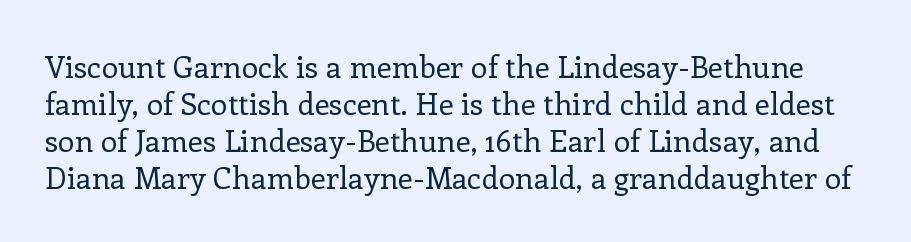
{"serif": "yes", "italic": "no", "bold": "no", "weight": "regular", "width": "normal", "stroke_contrast": "low", "x_height": "medium", "monospaced": "no", "underline": "no", "line_spacing_ratio": 1.23, "letter_spacing": "normal", "letter_spacing_em": 0.0, "glyph_px": 30}
